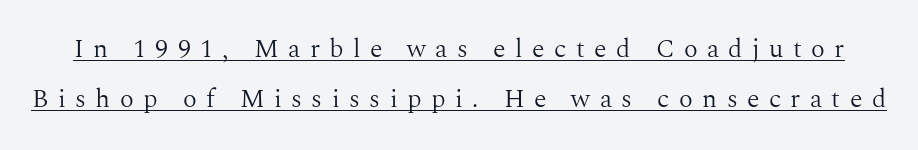
This rendering widens character spacing well past its baseline value. The lettering stays uniformly vertical, giving the passage a roman look. These lines stand farther apart than default settings would place them. Decoration check: the copy is underlined. Weight: not bold — regular or lighter.
